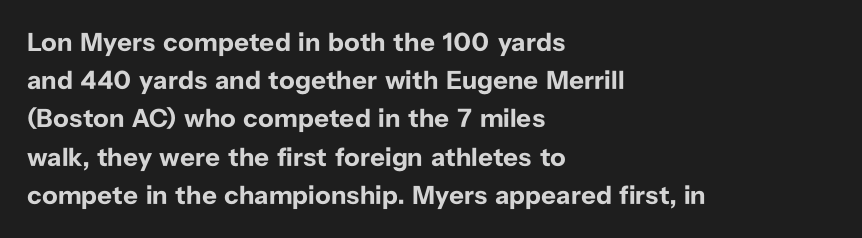
{"italic": "no", "bold": "yes", "underline": "no", "align": "left", "line_spacing": "normal", "line_spacing_ratio": 1.47, "letter_spacing": "normal", "letter_spacing_em": 0.0, "glyph_px": 26}
